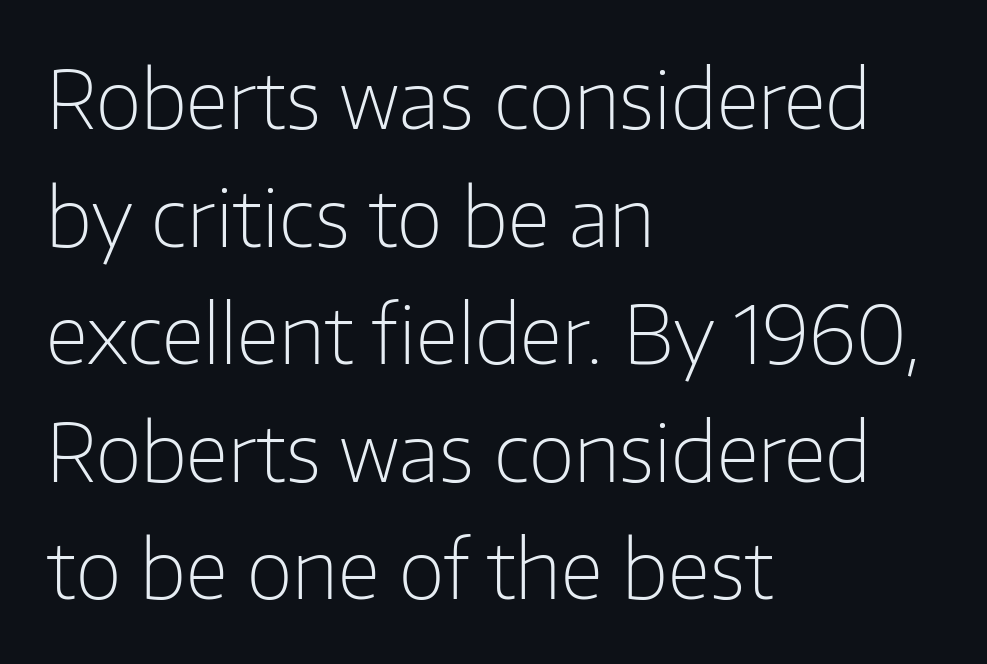
{"serif": "no", "italic": "no", "bold": "no", "weight": "light", "width": "normal", "stroke_contrast": "low", "x_height": "medium", "monospaced": "no", "underline": "no", "align": "left", "line_spacing": "normal", "line_spacing_ratio": 1.47, "letter_spacing": "normal", "letter_spacing_em": 0.0, "glyph_px": 80}
